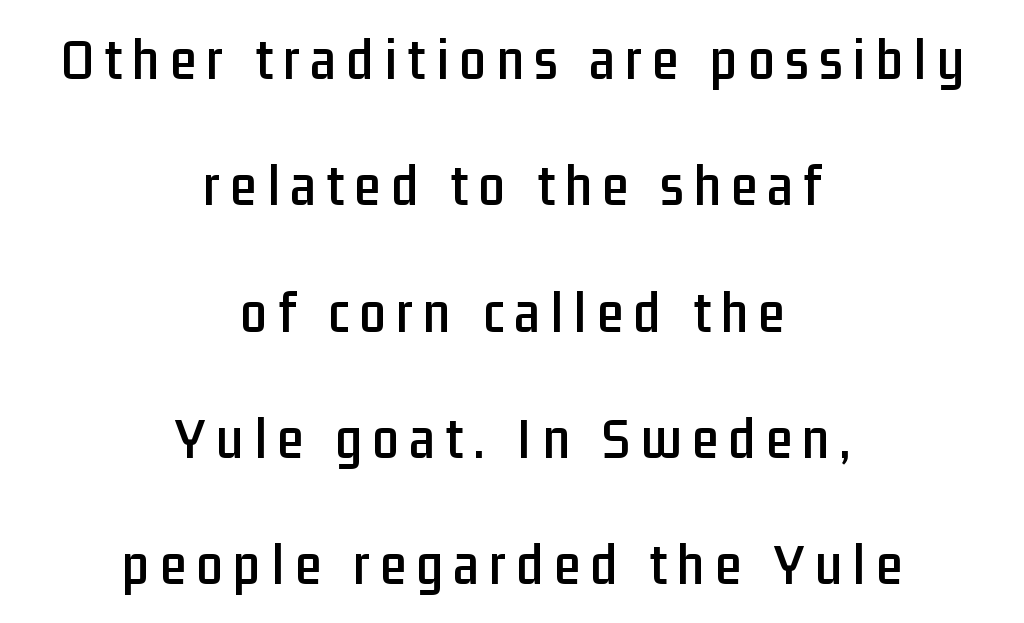
{"serif": "no", "italic": "no", "width": "condensed", "stroke_contrast": "low", "x_height": "medium", "monospaced": "no", "underline": "no", "align": "center", "line_spacing": "loose", "line_spacing_ratio": 2.14, "glyph_px": 59}
